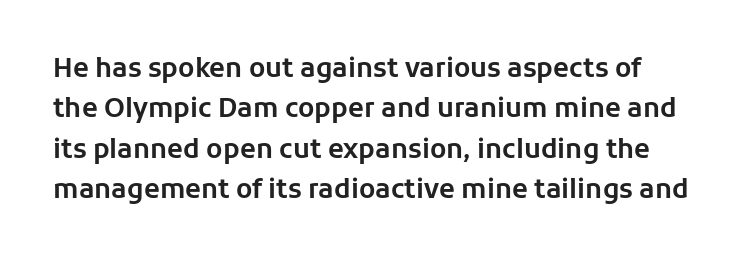
{"italic": "no", "underline": "no", "line_spacing": "normal", "line_spacing_ratio": 1.55, "letter_spacing": "normal", "letter_spacing_em": 0.0, "glyph_px": 26}
